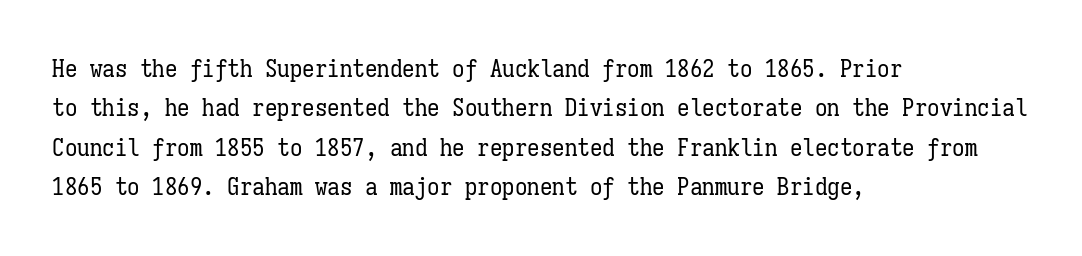
Q: Is the text bold? A: No.
Q: Is the text italic (slanted)? A: No, it is upright.
Q: Is the text underlined? A: No.
Q: How is the paragraph aligned? A: Left-aligned.
Q: Is the spacing between letters normal or unusually wide? A: Normal.
Q: Is the spacing between lines tight, normal or loose? A: Normal.
